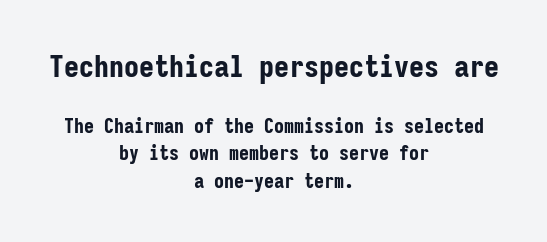
Each letter, wide or thin by design, is forced into the same width here. Regarding serifs, this sample does without them. Letters rest on an invisible, unmarked baseline. In terms of letterspacing, this is plain default setting.
